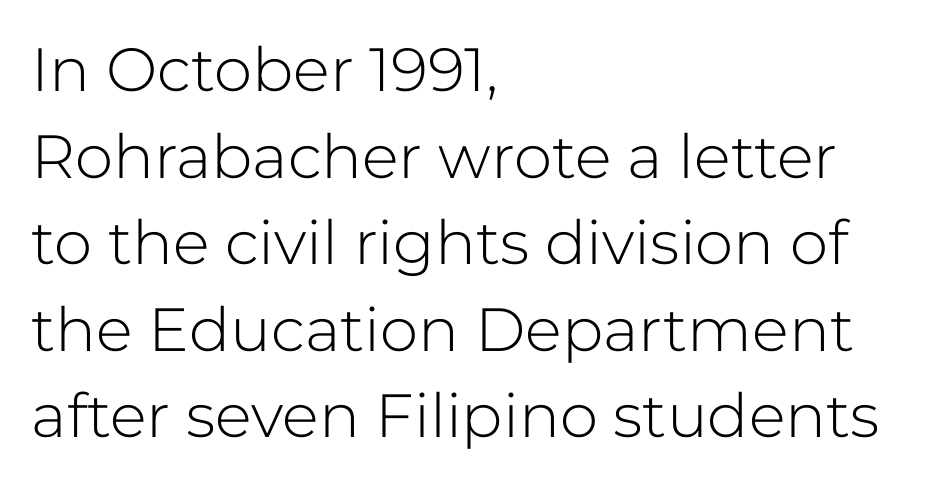
Q: Is the text bold? A: No.
Q: Is the text italic (slanted)? A: No, it is upright.
Q: Is the typeface a serif or a sans-serif typeface? A: Sans-serif.
Q: Is the text underlined? A: No.
Q: How is the paragraph aligned? A: Left-aligned.
Q: Is the spacing between letters normal or unusually wide? A: Normal.
Q: Is the spacing between lines tight, normal or loose? A: Normal.
Q: Width (condensed, normal, or wide)? A: Normal.
Q: Stroke contrast? A: Low.
Q: x-height? A: Medium.
Q: Monospaced? A: No.
